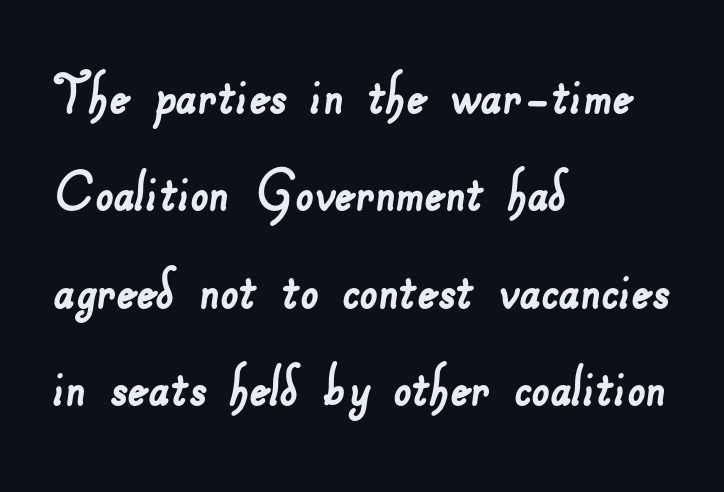
{"serif": "no", "width": "normal", "stroke_contrast": "low", "x_height": "small", "monospaced": "no", "underline": "no", "align": "left", "line_spacing": "normal", "line_spacing_ratio": 1.52, "letter_spacing": "normal", "letter_spacing_em": 0.0, "glyph_px": 64}
